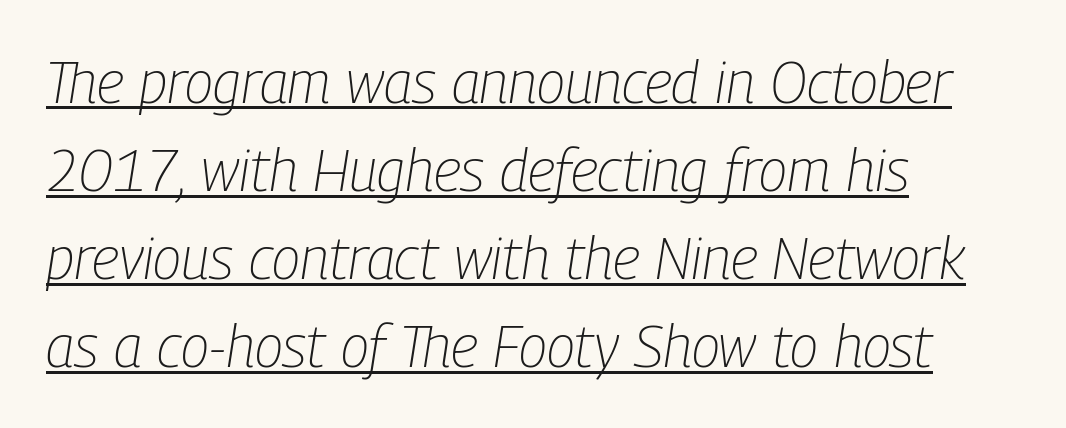
The string is rendered with underlining switched on. All the whitespace from short lines collects on the right. In terms of posture, this sample is oblique. Reading down the column, the eye jumps a familiar distance to each next line. Nothing unusual about the tracking: characters are spaced as the font intends. Compared with a typical body face, this is equally light or lighter still.
